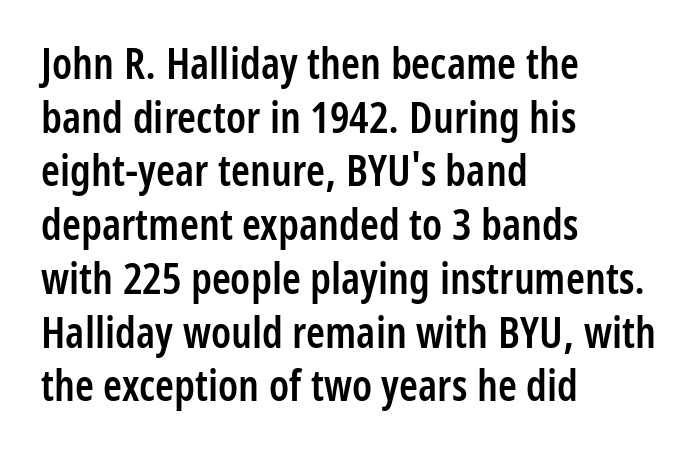
{"serif": "no", "italic": "no", "bold": "semi", "weight": "semibold", "width": "condensed", "stroke_contrast": "low", "x_height": "medium", "monospaced": "no", "underline": "no", "align": "left", "line_spacing": "normal", "line_spacing_ratio": 1.25, "letter_spacing": "normal", "letter_spacing_em": 0.0, "glyph_px": 43}
